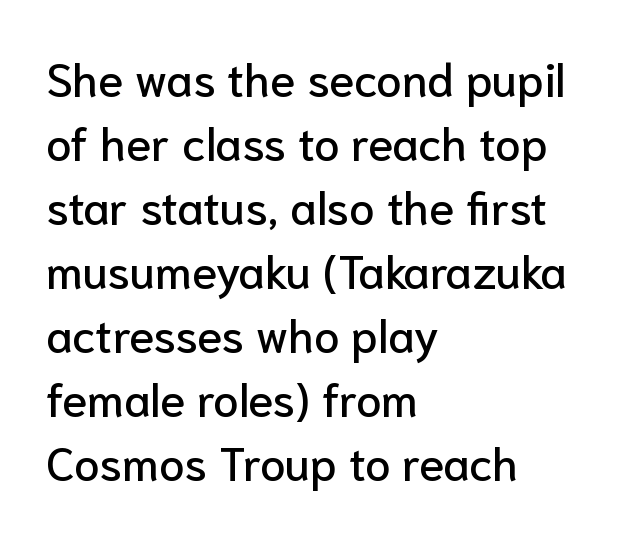
The image shows 46 px sans-serif type, upright; set left-aligned, normal line spacing (1.39x), normal letter spacing, not underlined; low stroke contrast and a medium x-height.
